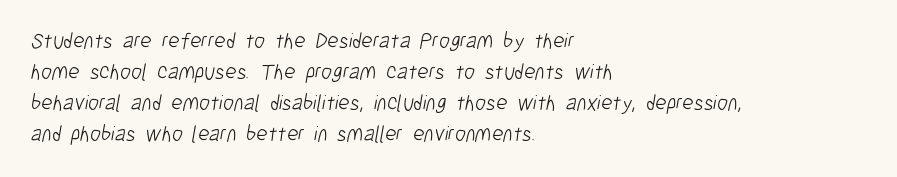
The image shows 22 px text type; set left-aligned, normal line spacing (1.41x), normal letter spacing, not underlined.
